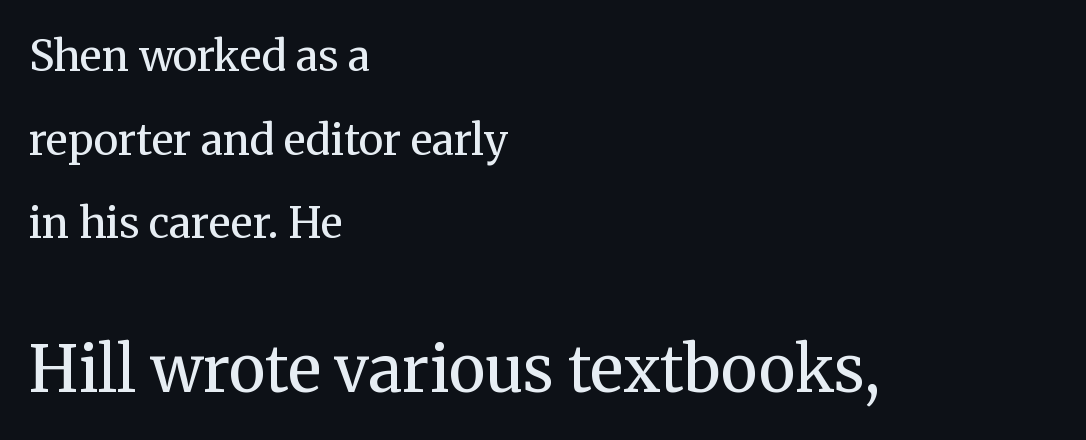
{"serif": "yes", "italic": "no", "bold": "no", "weight": "regular", "width": "normal", "stroke_contrast": "medium", "x_height": "medium", "monospaced": "no", "underline": "no", "align": "left", "line_spacing": "loose", "line_spacing_ratio": 1.99, "letter_spacing": "normal", "letter_spacing_em": 0.0, "larger_block": "second", "size_ratio": 1.5, "glyph_px": 63}
